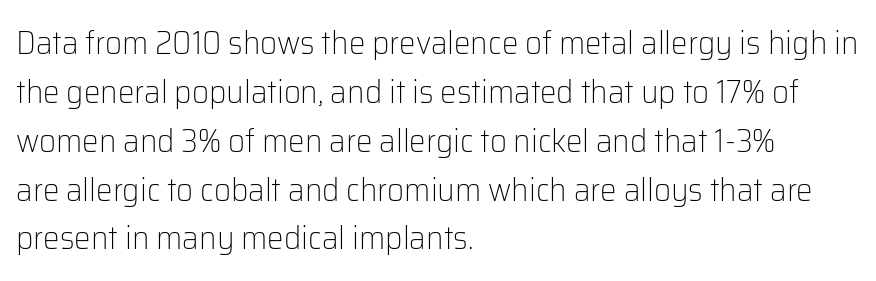
This sample is left-justified, so line endings fall wherever the words run out. Each stroke keeps to a modest, everyday thickness or less. Any mark beneath the type? The region is blank. You could not count columns in this text — the font is proportionally spaced.
